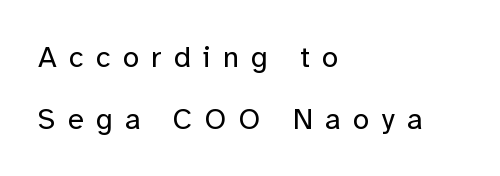
{"serif": "no", "italic": "no", "bold": "no", "weight": "regular", "width": "normal", "stroke_contrast": "low", "x_height": "medium", "monospaced": "no", "underline": "no", "align": "left", "line_spacing": "loose", "line_spacing_ratio": 2.06, "letter_spacing": "wide", "letter_spacing_em": 0.4, "glyph_px": 30}
